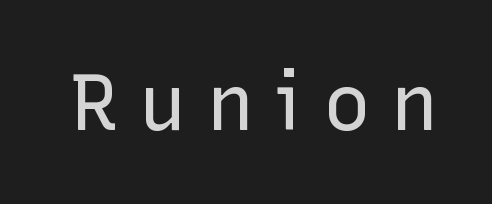
{"serif": "no", "italic": "no", "bold": "no", "weight": "regular", "width": "normal", "stroke_contrast": "low", "x_height": "medium", "monospaced": "no", "underline": "no", "letter_spacing": "wide", "letter_spacing_em": 0.26, "glyph_px": 79}
